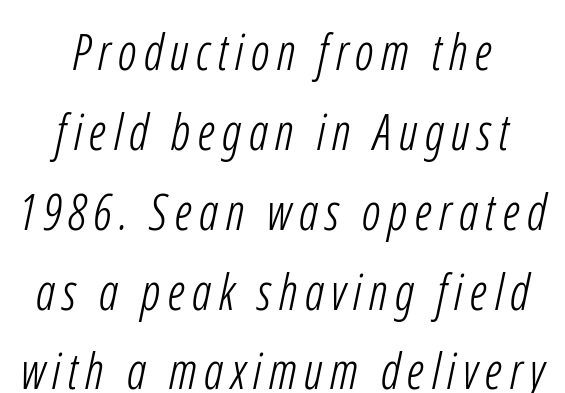
Vertical spacing — default. The passage shown is typeset with a sans-serif family. Is this a heavy cut? Hardly; it is regular or lighter. Honestly, there is no underline to notice here at all.
